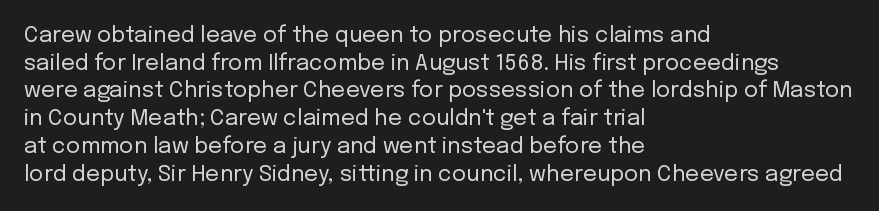
The typeface has the unassuming heft of standard copy or less. Vertical strokes here are truly vertical. A clean baseline with only descenders dipping below it. Default kerning and tracking; the words read as compact shapes.
